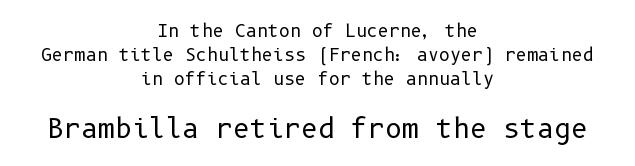
The image shows 26 px text type, upright; set centered, normal line spacing (1.4x), normal letter spacing, not underlined; the second (bottom) block is 1.53x larger.
